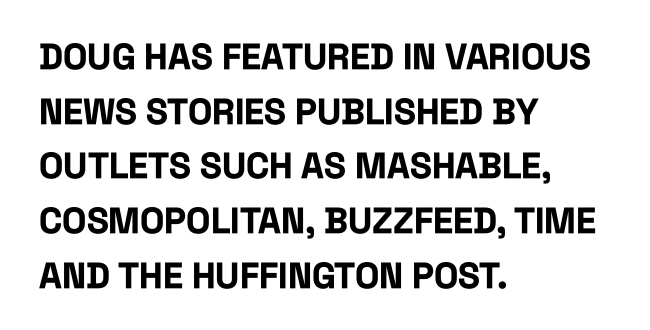
The image shows 36 px bold, condensed sans-serif type, upright; set left-aligned, normal line spacing (1.52x), normal letter spacing, not underlined; low stroke contrast and a large x-height.
